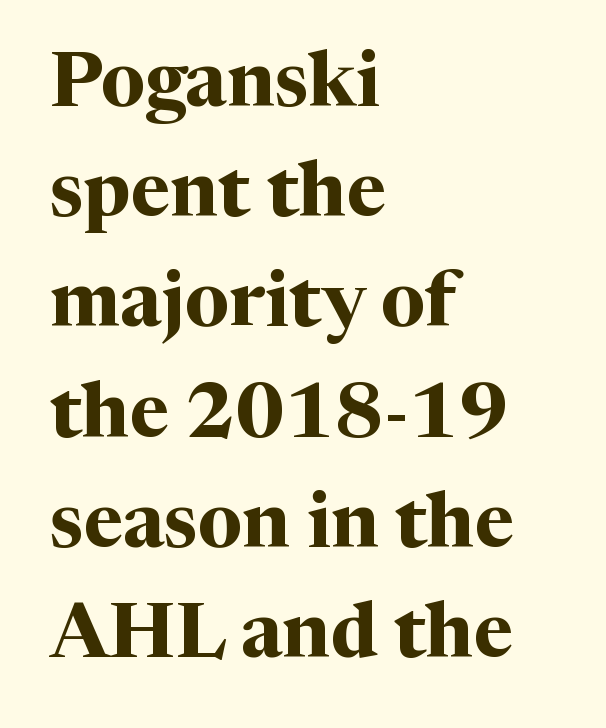
The image shows 76 px bold serif type, upright; set left-aligned, normal line spacing (1.45x), normal letter spacing, not underlined; medium stroke contrast and a medium x-height.
